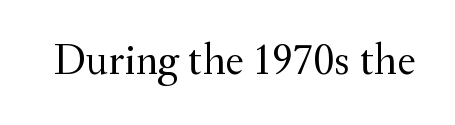
The image shows 44 px regular-weight serif type, upright; set normal letter spacing, not underlined; medium stroke contrast and a small x-height.
